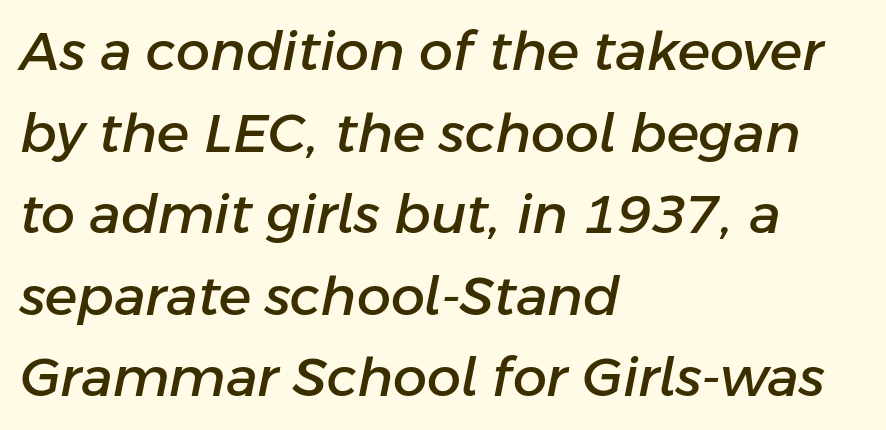
The image shows 54 px text type, italic (leaning right); set left-aligned, normal line spacing (1.51x), normal letter spacing, not underlined; low stroke contrast and a medium x-height.
